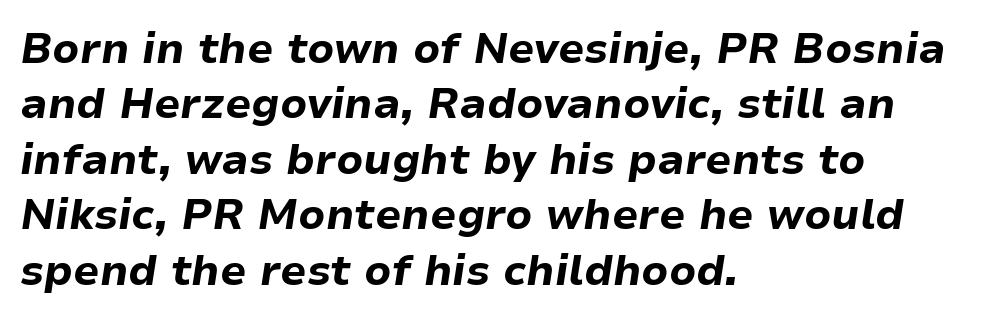
{"italic": "yes", "lean": "right", "slant_degrees": 9, "bold": "yes", "weight": "bold", "width": "normal", "stroke_contrast": "low", "x_height": "medium", "monospaced": "no", "underline": "no", "align": "left", "line_spacing": "normal", "line_spacing_ratio": 1.32, "letter_spacing": "normal", "letter_spacing_em": 0.0, "glyph_px": 42}
